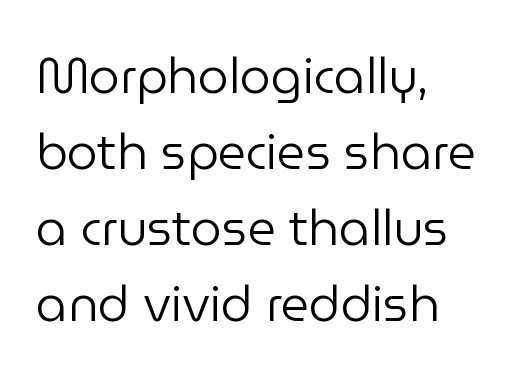
Q: Is the text bold? A: No.
Q: Is the text italic (slanted)? A: No, it is upright.
Q: Is the typeface a serif or a sans-serif typeface? A: Sans-serif.
Q: Is the text underlined? A: No.
Q: How is the paragraph aligned? A: Left-aligned.
Q: Is the spacing between letters normal or unusually wide? A: Normal.
Q: Is the spacing between lines tight, normal or loose? A: Normal.
Q: Width (condensed, normal, or wide)? A: Normal.
Q: Stroke contrast? A: Low.
Q: x-height? A: Medium.
Q: Monospaced? A: No.
